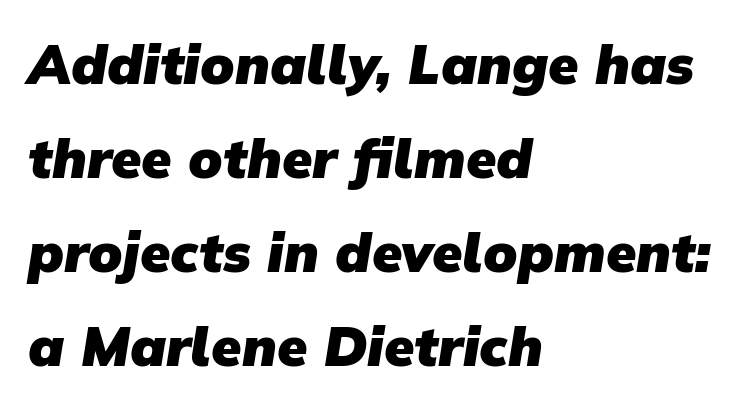
Q: Is the text bold? A: Yes.
Q: Is the typeface a serif or a sans-serif typeface? A: Sans-serif.
Q: Is the text underlined? A: No.
Q: How is the paragraph aligned? A: Left-aligned.
Q: Is the spacing between letters normal or unusually wide? A: Normal.
Q: Width (condensed, normal, or wide)? A: Normal.
Q: Stroke contrast? A: Low.
Q: x-height? A: Medium.
Q: Monospaced? A: No.
